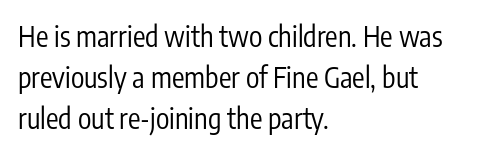
Q: Is the text bold? A: No.
Q: Is the text italic (slanted)? A: No, it is upright.
Q: Is the typeface a serif or a sans-serif typeface? A: Sans-serif.
Q: Is the text underlined? A: No.
Q: How is the paragraph aligned? A: Left-aligned.
Q: Is the spacing between letters normal or unusually wide? A: Normal.
Q: Is the spacing between lines tight, normal or loose? A: Normal.
Q: Width (condensed, normal, or wide)? A: Condensed.
Q: Stroke contrast? A: Low.
Q: x-height? A: Medium.
Q: Monospaced? A: No.
